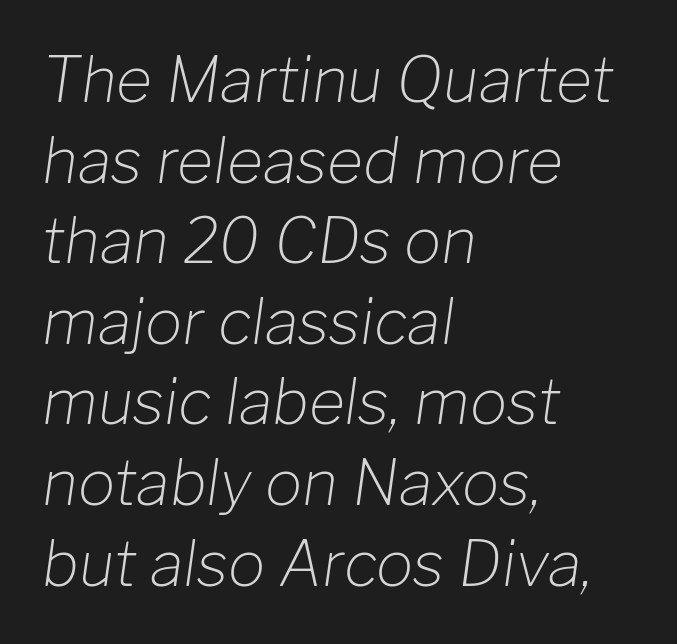
Q: Is the text bold? A: No.
Q: Is the text italic (slanted)? A: Yes, it leans right by about 8 degrees.
Q: Is the text underlined? A: No.
Q: How is the paragraph aligned? A: Left-aligned.
Q: Is the spacing between letters normal or unusually wide? A: Normal.
Q: Is the spacing between lines tight, normal or loose? A: Normal.
Q: Width (condensed, normal, or wide)? A: Normal.
Q: Stroke contrast? A: Low.
Q: x-height? A: Medium.
Q: Monospaced? A: No.
